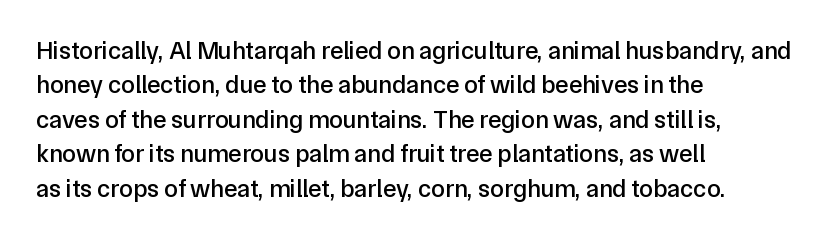
{"italic": "no", "underline": "no", "align": "left", "line_spacing": "normal", "line_spacing_ratio": 1.38, "letter_spacing": "normal", "letter_spacing_em": 0.0, "glyph_px": 25}
